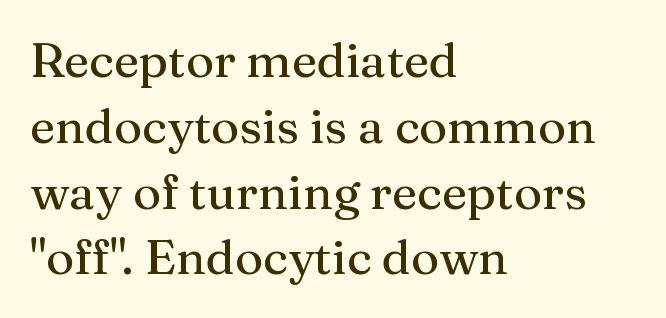
The image shows 48 px serif type, upright; set left-aligned, normal line spacing (1.37x), normal letter spacing, not underlined; medium stroke contrast and a medium x-height.
